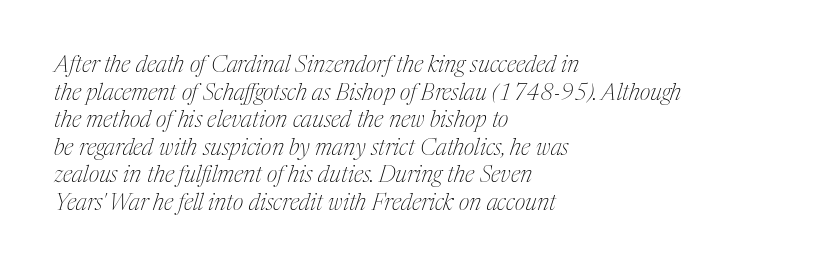
Q: Is the text bold? A: No.
Q: Is the text italic (slanted)? A: Yes, it leans right by about 17 degrees.
Q: Is the text underlined? A: No.
Q: How is the paragraph aligned? A: Left-aligned.
Q: Is the spacing between letters normal or unusually wide? A: Normal.
